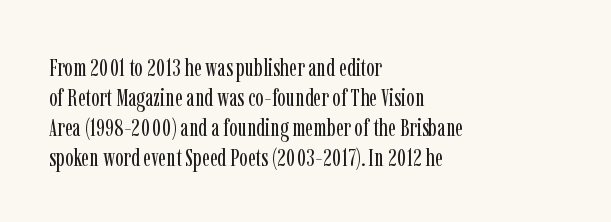
The image shows 25 px text type, upright; set left-aligned, line spacing 1.2x, normal letter spacing, not underlined.
